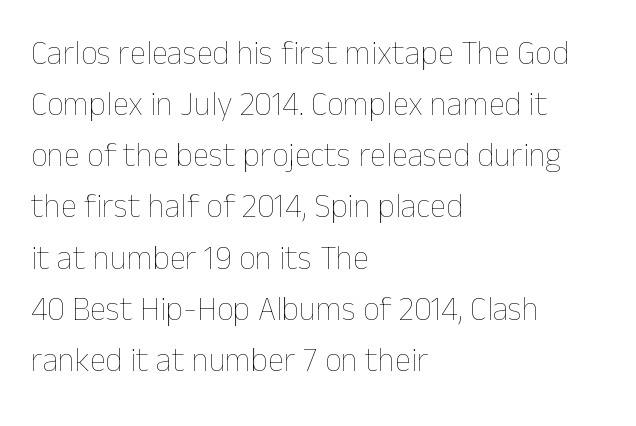
Q: Is the text bold? A: No.
Q: Is the text italic (slanted)? A: No, it is upright.
Q: Is the text underlined? A: No.
Q: How is the paragraph aligned? A: Left-aligned.
Q: Is the spacing between letters normal or unusually wide? A: Normal.
Q: Is the spacing between lines tight, normal or loose? A: Normal.
Q: Width (condensed, normal, or wide)? A: Normal.
Q: Stroke contrast? A: Low.
Q: x-height? A: Medium.
Q: Monospaced? A: No.
